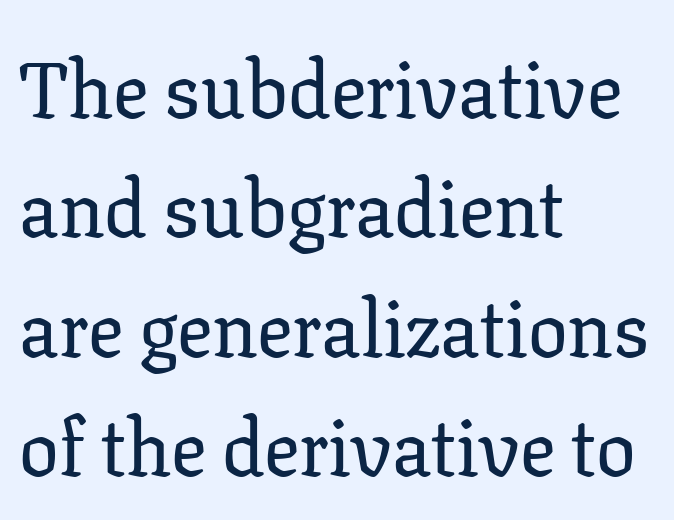
{"serif": "yes", "italic": "no", "width": "normal", "stroke_contrast": "low", "x_height": "medium", "monospaced": "no", "underline": "no", "align": "left", "line_spacing": "normal", "line_spacing_ratio": 1.51, "letter_spacing": "normal", "letter_spacing_em": 0.0, "glyph_px": 79}
